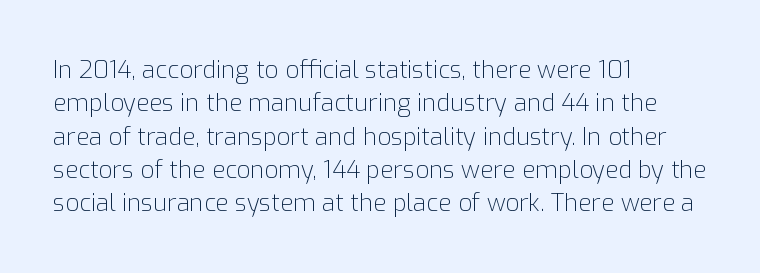
The image shows 24 px text type, upright; set left-aligned, normal line spacing (1.39x), normal letter spacing, not underlined.
